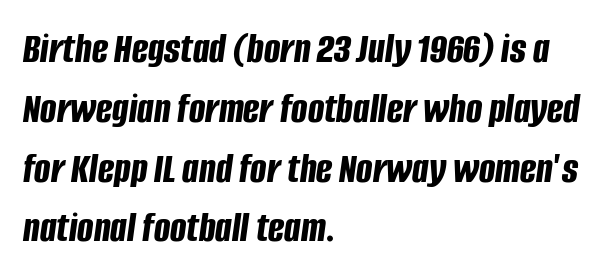
The image shows 43 px bold, condensed type, italic (leaning right); set left-aligned, normal line spacing (1.39x), normal letter spacing, not underlined; low stroke contrast and a large x-height.
